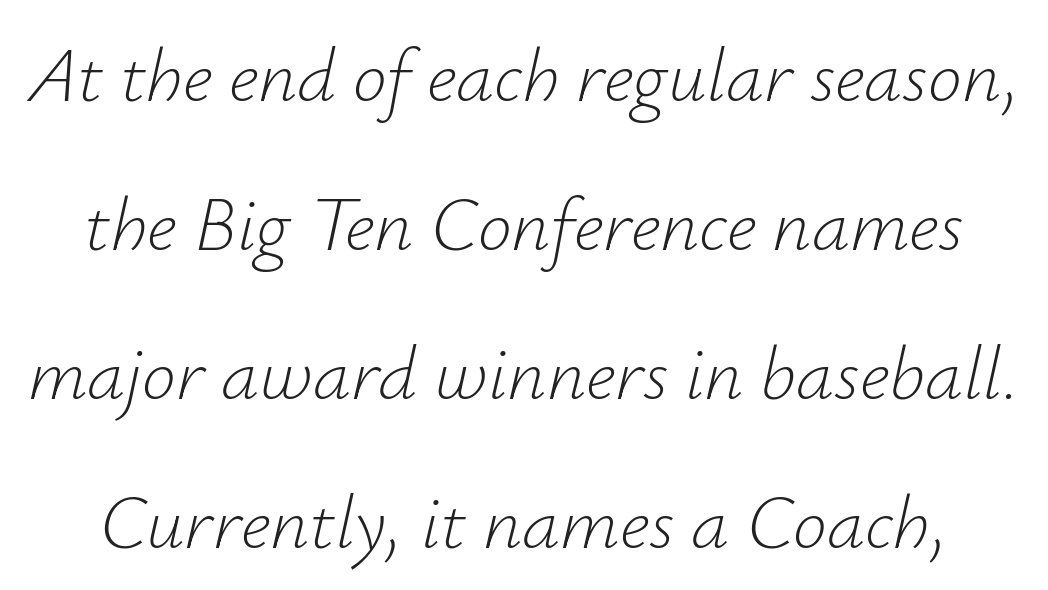
{"italic": "yes", "lean": "right", "slant_degrees": 12, "bold": "no", "weight": "light", "width": "normal", "stroke_contrast": "low", "x_height": "small", "monospaced": "no", "underline": "no", "line_spacing": "loose", "line_spacing_ratio": 1.96, "letter_spacing": "normal", "letter_spacing_em": 0.0, "glyph_px": 76}
